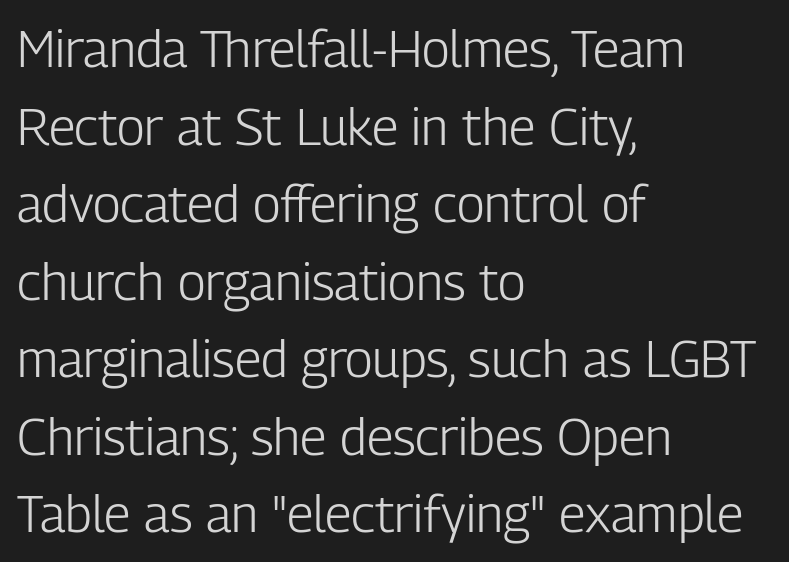
{"serif": "no", "italic": "no", "bold": "no", "weight": "light", "width": "condensed", "stroke_contrast": "low", "x_height": "medium", "monospaced": "no", "underline": "no", "align": "left", "line_spacing": "normal", "line_spacing_ratio": 1.52, "letter_spacing": "normal", "letter_spacing_em": 0.0, "glyph_px": 51}
